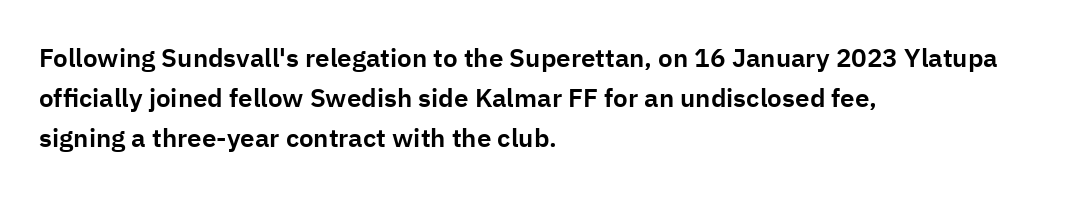
Descender tails drop into unmarked territory. Each word holds together tightly as a unit, with standard inter-letter gaps. Style check: upright. A student would call this left alignment; a typographer would say flush left, rag right. If you measured baseline to baseline, you'd find a middling distance.
